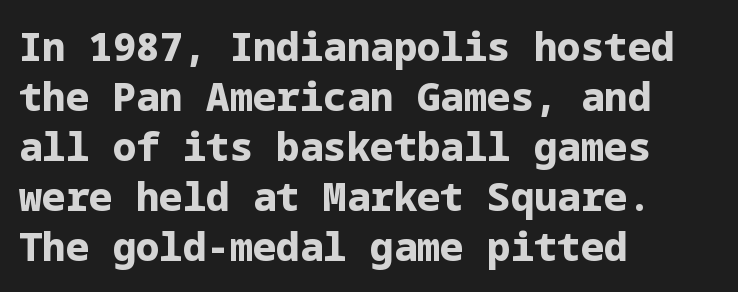
The image shows 39 px bold sans-serif type, upright; set left-aligned, normal line spacing (1.28x), normal letter spacing, not underlined; low stroke contrast and a medium x-height.
